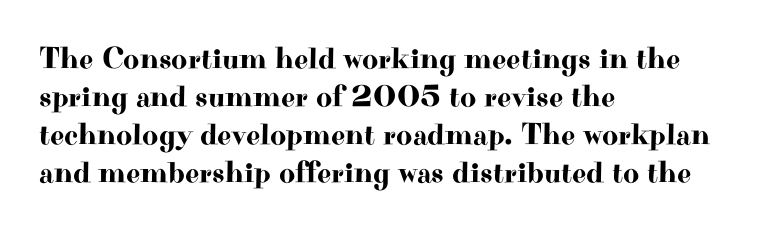
Q: Is the text italic (slanted)? A: No, it is upright.
Q: Is the typeface a serif or a sans-serif typeface? A: Serif.
Q: Is the text underlined? A: No.
Q: How is the paragraph aligned? A: Left-aligned.
Q: Is the spacing between letters normal or unusually wide? A: Normal.
Q: Width (condensed, normal, or wide)? A: Wide.
Q: Stroke contrast? A: High.
Q: x-height? A: Small.
Q: Monospaced? A: No.
